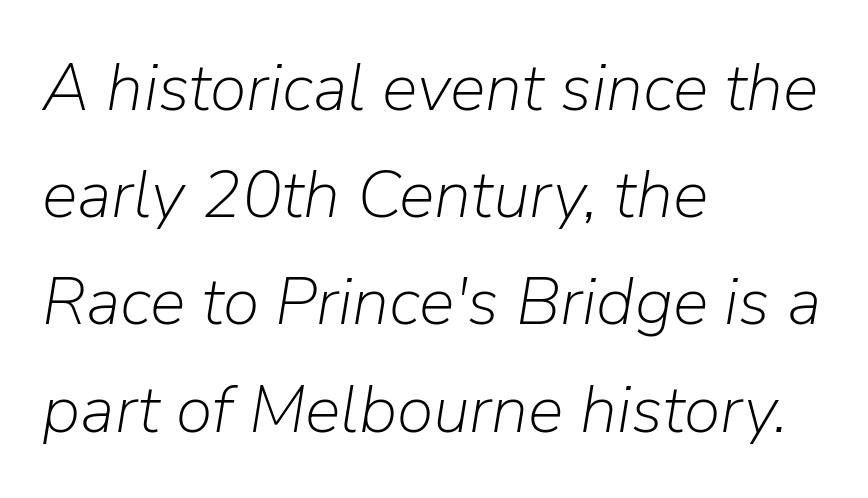
The image shows 67 px light type, italic (leaning right); set left-aligned, normal line spacing (1.6x), normal letter spacing, not underlined; low stroke contrast and a medium x-height.
